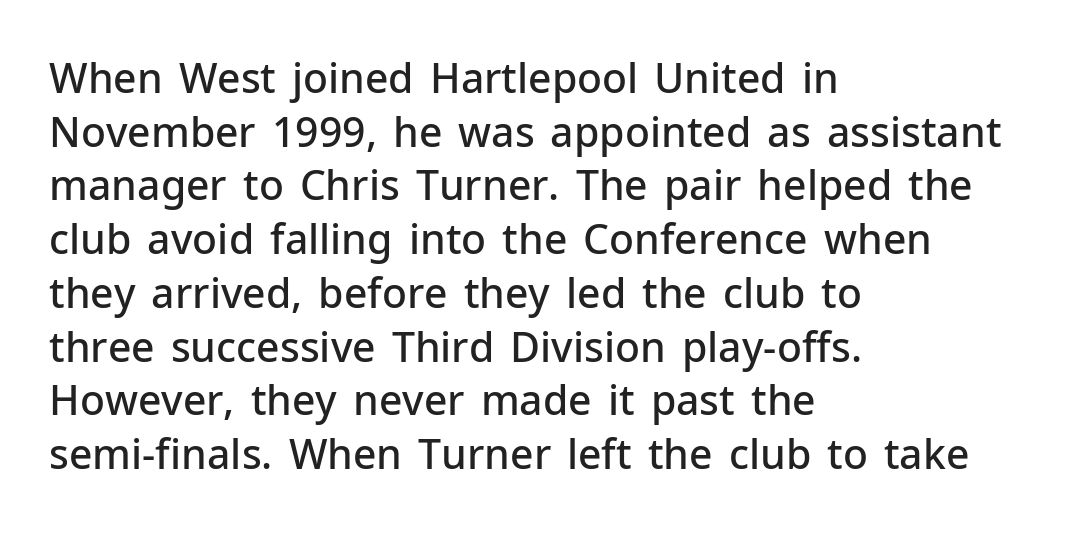
{"serif": "no", "italic": "no", "bold": "semi", "weight": "semibold", "width": "normal", "stroke_contrast": "low", "x_height": "medium", "monospaced": "no", "underline": "no", "align": "left", "line_spacing": "normal", "line_spacing_ratio": 1.31, "letter_spacing": "normal", "letter_spacing_em": 0.0, "glyph_px": 41}
